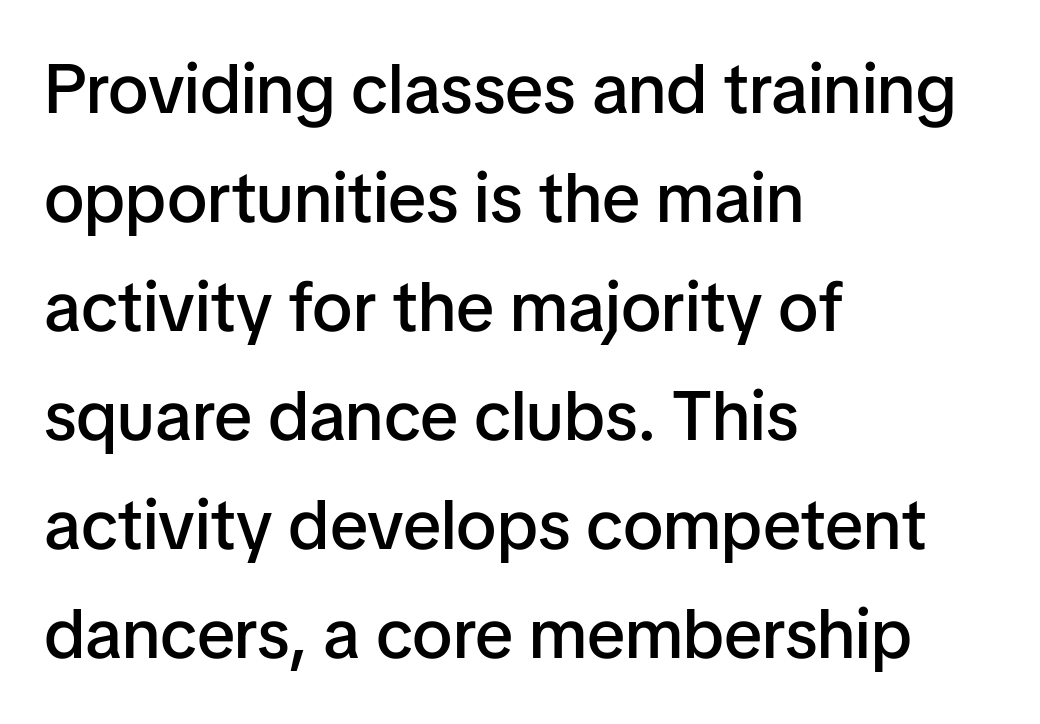
Q: Is the text bold? A: Semi-bold.
Q: Is the text italic (slanted)? A: No, it is upright.
Q: Is the typeface a serif or a sans-serif typeface? A: Sans-serif.
Q: Is the text underlined? A: No.
Q: How is the paragraph aligned? A: Left-aligned.
Q: Is the spacing between letters normal or unusually wide? A: Normal.
Q: Is the spacing between lines tight, normal or loose? A: Normal.
Q: Width (condensed, normal, or wide)? A: Normal.
Q: Stroke contrast? A: Low.
Q: x-height? A: Medium.
Q: Monospaced? A: No.
